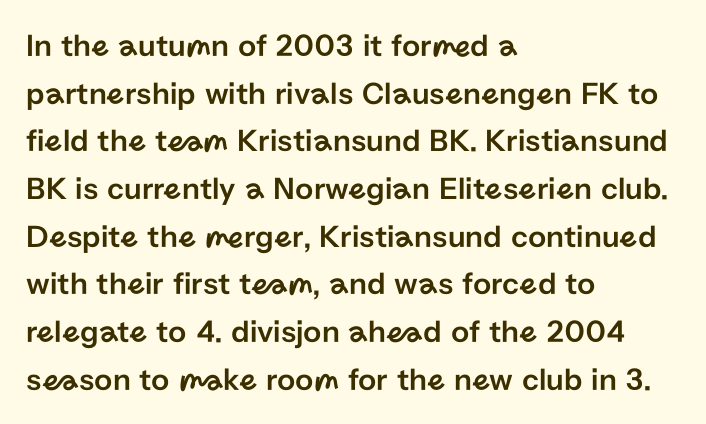
Ascenders rise straight up at ninety degrees. Horizontally, the lines are justified to the leading edge only. Interline gaps are of average width in this sample. Rule under the text: the space is simply empty. Nothing sits at the stroke ends, so this counts as sans-serif.
